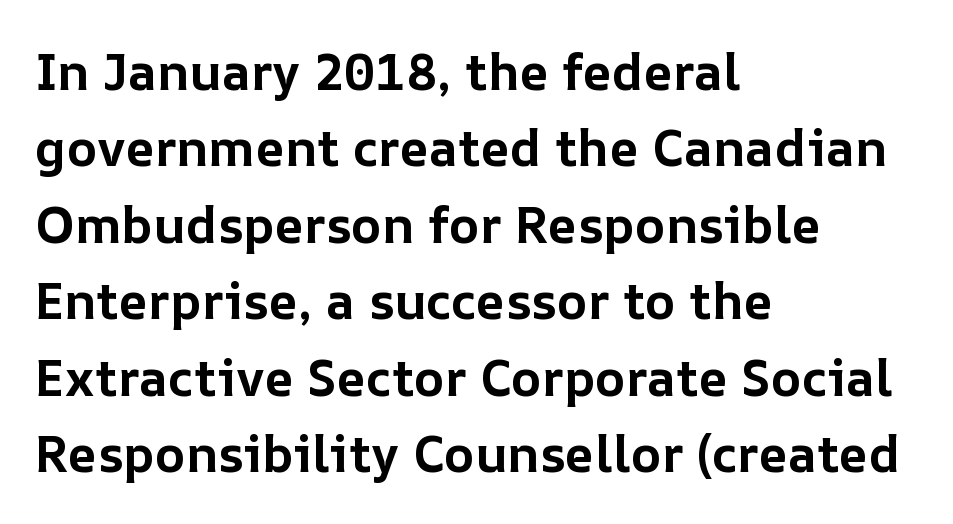
The image shows 51 px bold type, upright; set left-aligned, normal line spacing (1.5x), normal letter spacing, not underlined; low stroke contrast and a medium x-height.
